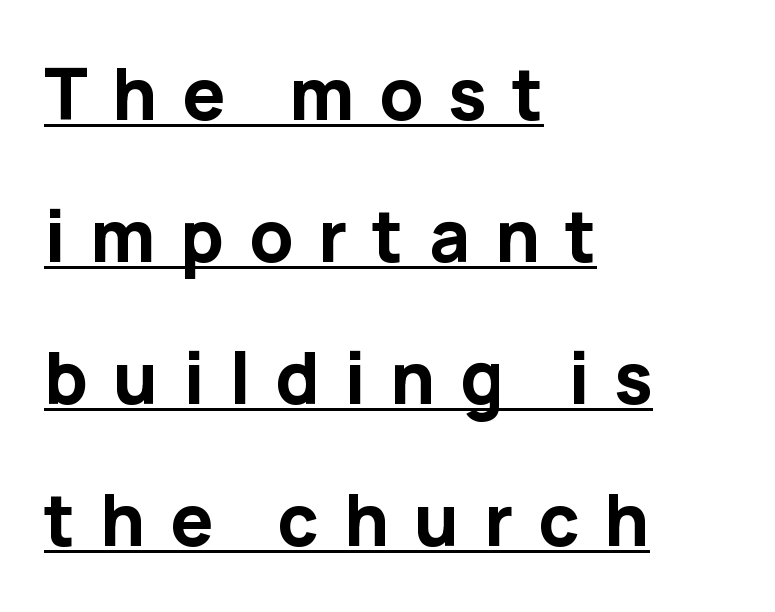
Each letter keeps its own natural width here, so spacing adapts to shape. Reading down the block, your eye returns to a fixed left position each line. The font family rendered here belongs to the sans-serif group. You'd pick this weight for a headline — it's a proper bold. Tracking here is generous; glyphs stand well apart from one another. The font's upright variant was chosen for this text.
